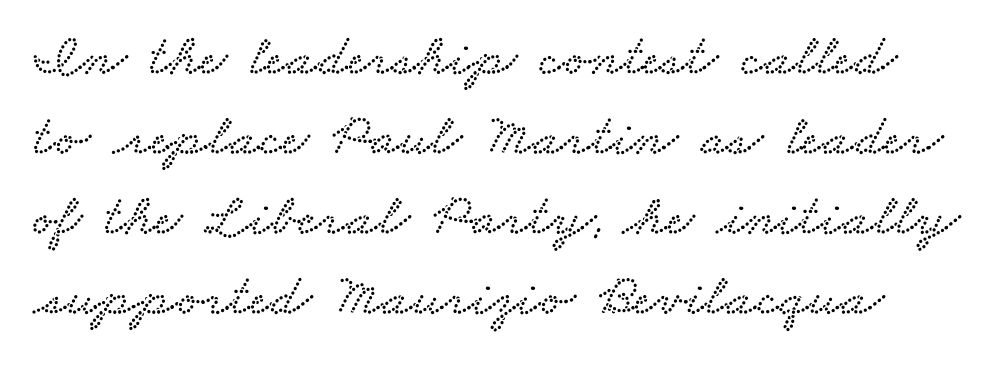
{"serif": "yes", "width": "wide", "stroke_contrast": "low", "x_height": "small", "monospaced": "no", "underline": "no", "line_spacing": "normal", "line_spacing_ratio": 1.38, "letter_spacing": "normal", "letter_spacing_em": 0.0, "glyph_px": 58}
